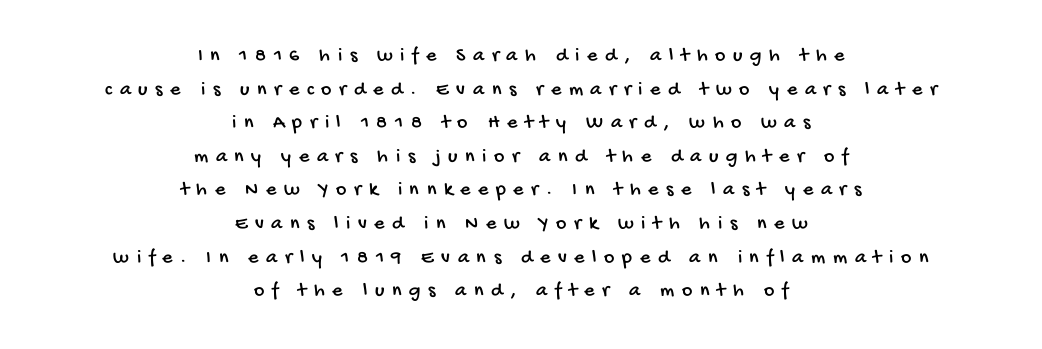
{"underline": "no", "align": "center", "line_spacing": "normal", "line_spacing_ratio": 1.68, "letter_spacing": "wide", "letter_spacing_em": 0.38, "glyph_px": 20}
